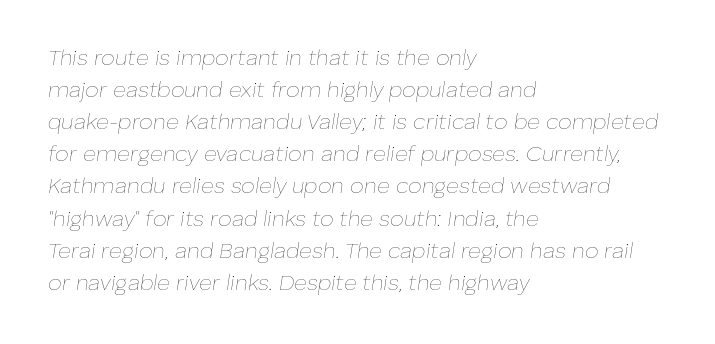
The image shows 22 px text type, italic (leaning right); set left-aligned, normal line spacing (1.46x), normal letter spacing, not underlined.
